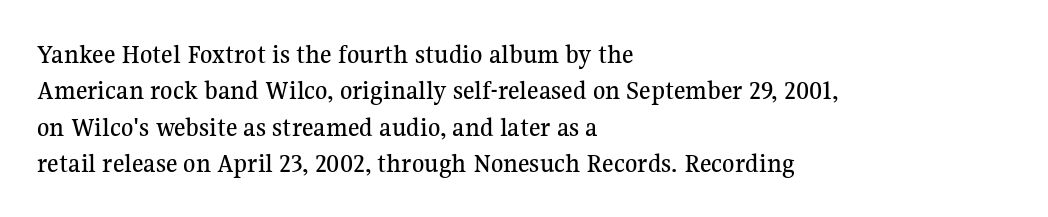
Check the space under the baseline: it is left empty. Horizontally, the lines are justified to the leading edge only. Yep, those are serifs on the letters. Does the lettering tilt? It doesn't — this is upright. Rows of type keep a routine distance in the vertical direction.
